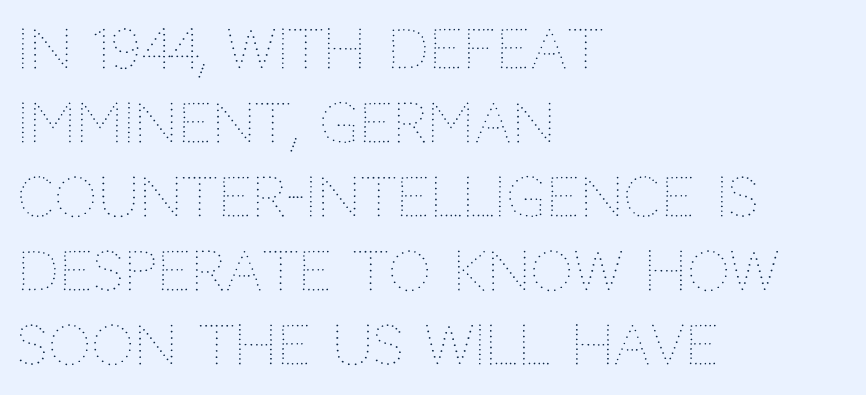
Beneath every word, the page is bare. In terms of letterspacing, this is plain default setting. Does the leading feel generous? No, just average. Ascenders rise straight up at ninety degrees. If you drew a ruler down the left edge, every line would touch it. Vertical stems look standard width or narrower in stroke.
